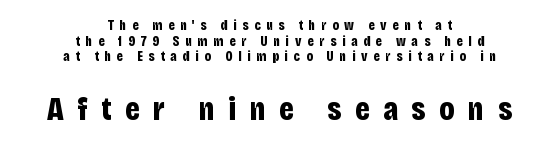
Q: Is the text bold? A: Yes.
Q: Is the text italic (slanted)? A: No, it is upright.
Q: Is the typeface a serif or a sans-serif typeface? A: Sans-serif.
Q: Is the text underlined? A: No.
Q: How is the paragraph aligned? A: Centered.
Q: Is the spacing between letters normal or unusually wide? A: Unusually wide.
Q: Is the spacing between lines tight, normal or loose? A: Tight.
Q: Which block of text is set in a larger size, the first (top) or the second (bottom)? A: The second (bottom) one.
Q: Width (condensed, normal, or wide)? A: Condensed.
Q: Stroke contrast? A: Low.
Q: x-height? A: Large.
Q: Monospaced? A: No.
